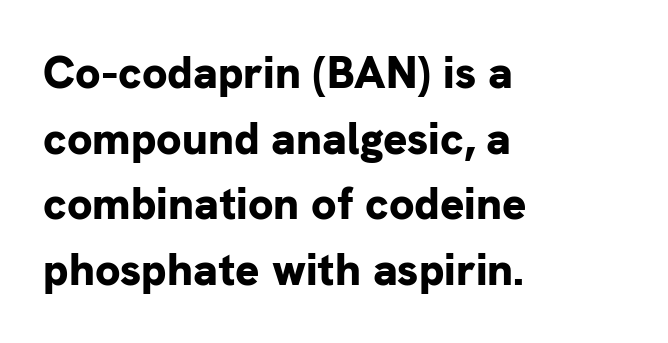
Q: Is the text bold? A: Yes.
Q: Is the text italic (slanted)? A: No, it is upright.
Q: Is the typeface a serif or a sans-serif typeface? A: Sans-serif.
Q: Is the text underlined? A: No.
Q: How is the paragraph aligned? A: Left-aligned.
Q: Is the spacing between letters normal or unusually wide? A: Normal.
Q: Is the spacing between lines tight, normal or loose? A: Normal.
Q: Width (condensed, normal, or wide)? A: Normal.
Q: Stroke contrast? A: Low.
Q: x-height? A: Medium.
Q: Monospaced? A: No.
